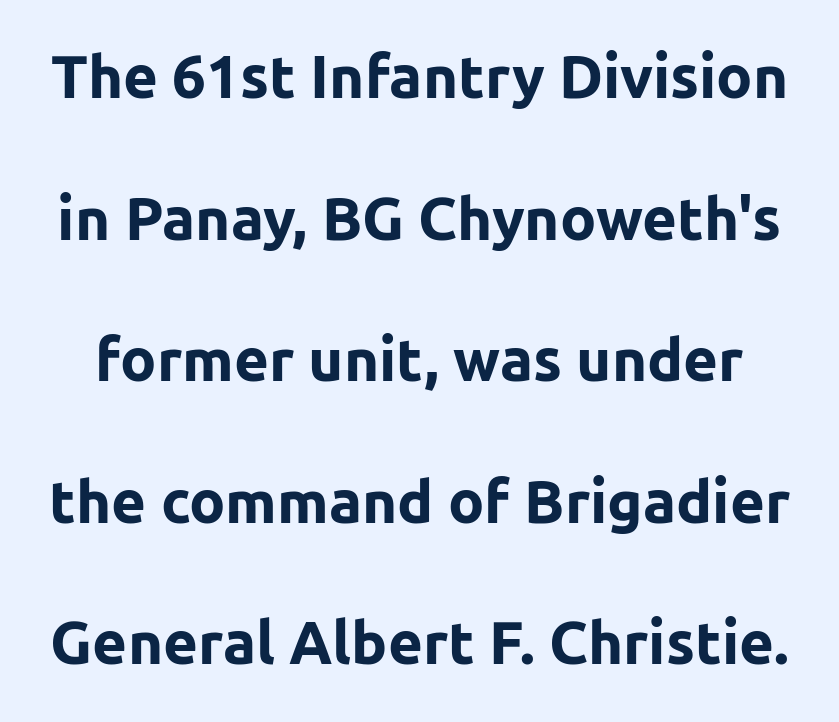
{"serif": "no", "italic": "no", "bold": "yes", "weight": "bold", "width": "normal", "stroke_contrast": "low", "x_height": "medium", "monospaced": "no", "underline": "no", "line_spacing": "loose", "line_spacing_ratio": 2.36, "letter_spacing": "normal", "letter_spacing_em": 0.0, "glyph_px": 60}
